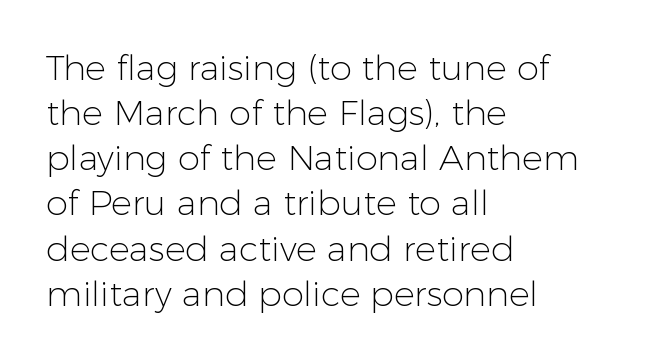
Q: Is the text bold? A: No.
Q: Is the text italic (slanted)? A: No, it is upright.
Q: Is the typeface a serif or a sans-serif typeface? A: Sans-serif.
Q: Is the text underlined? A: No.
Q: How is the paragraph aligned? A: Left-aligned.
Q: Is the spacing between letters normal or unusually wide? A: Normal.
Q: Is the spacing between lines tight, normal or loose? A: Normal.
Q: Width (condensed, normal, or wide)? A: Normal.
Q: Stroke contrast? A: Low.
Q: x-height? A: Medium.
Q: Monospaced? A: No.
